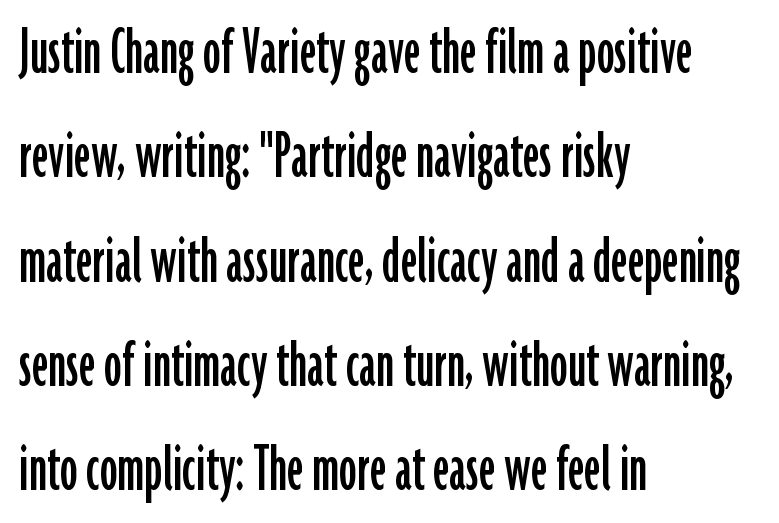
The image shows 71 px condensed sans-serif type, upright; set left-aligned, normal line spacing (1.47x), normal letter spacing, not underlined; low stroke contrast and a medium x-height.
